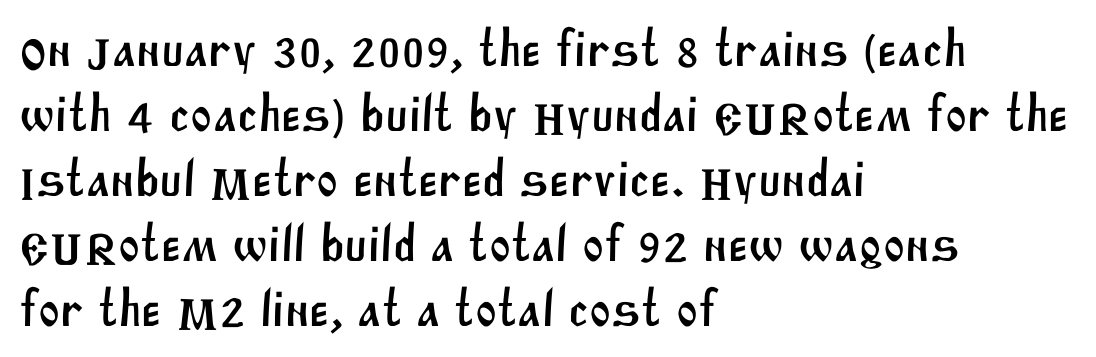
{"serif": "no", "width": "normal", "stroke_contrast": "medium", "x_height": "large", "monospaced": "no", "underline": "no", "align": "left", "line_spacing": "normal", "line_spacing_ratio": 1.25, "letter_spacing": "normal", "letter_spacing_em": 0.0, "glyph_px": 52}
